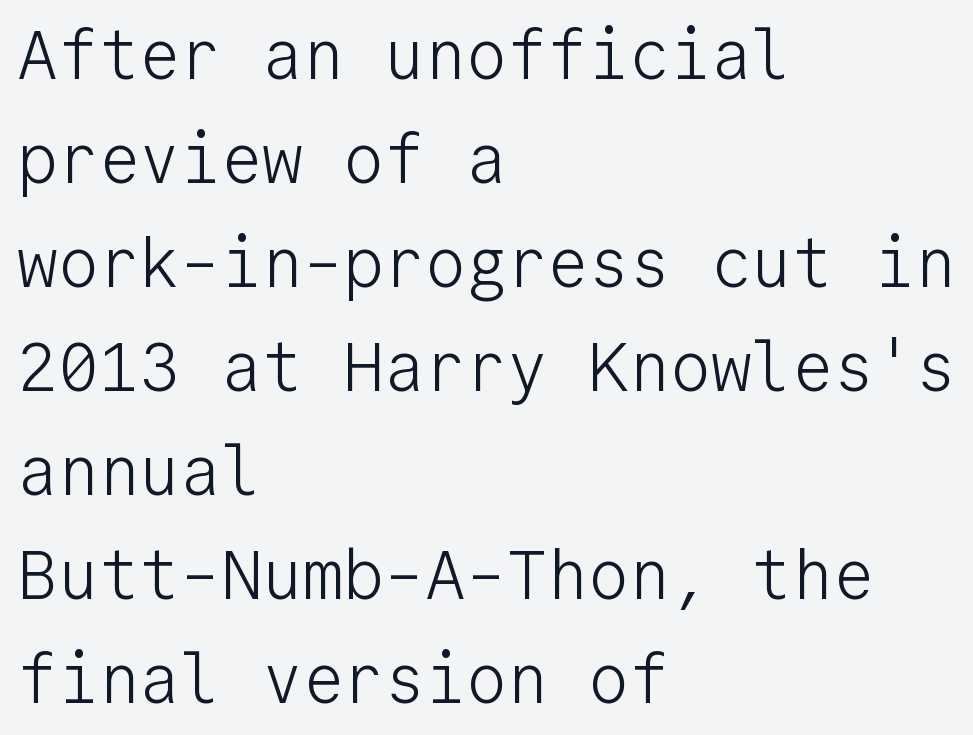
Vertical stems look standard width or narrower in stroke. Check under the words: just untouched page. These lines stack with their left ends in a neat column. This sample uses plain, unmodified letter spacing. Each letter, wide or thin by design, is forced into the same width here.
